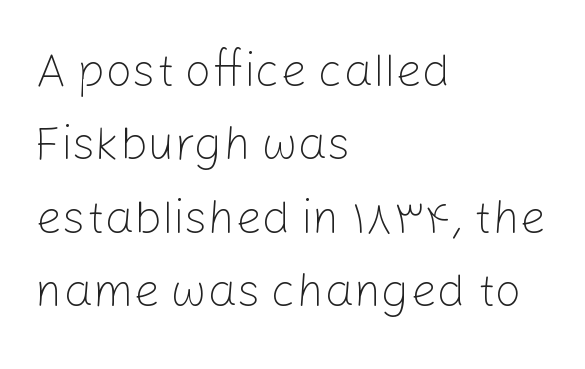
Weight: in the light-to-regular range. Leading matches the norm, producing a regular column. This rendering employs a face without finishing strokes, i.e., a sans-serif. Here the glyphs are tracked normally, forming tight word shapes. Beneath every word, the page is bare.
